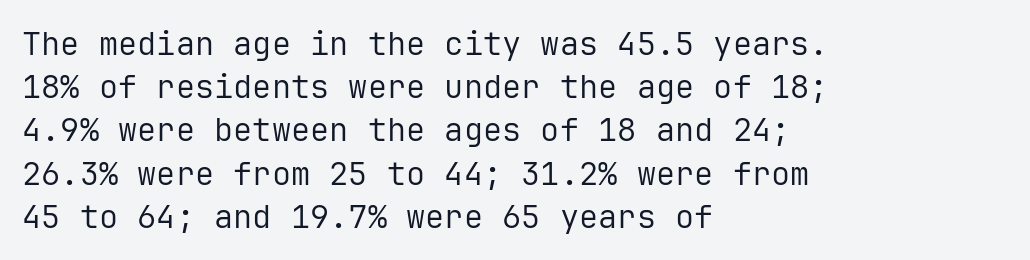
Type style note: lacks serifs. Every character here occupies the same horizontal width, giving the sample a typewriter-like rhythm. Check the space under the baseline: it is left empty. The passage shown stacks its lines at a standard gap. Is the stroke heavy? The answer is a plain regular-or-lighter. Glyph-to-glyph distance matches everyday printed text.
